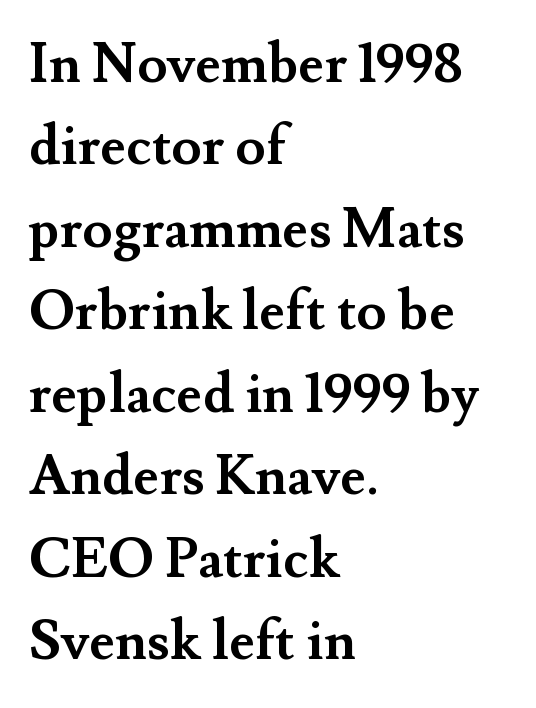
These lines are set flush left with a ragged right edge. The rendering keeps characters at their native spacing. Typesetter's note: full bold, strokes at maximum text heaviness. The face used here is proportionally spaced, like ordinary book or web type.
